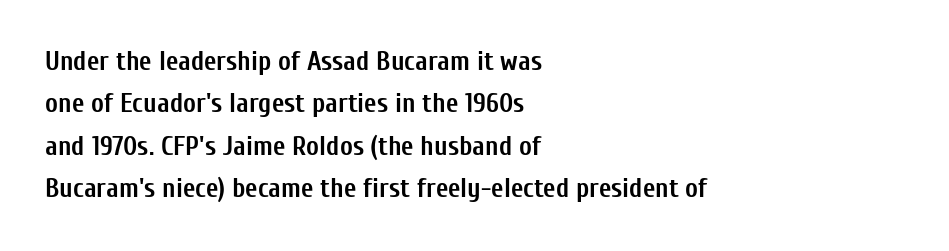
Q: Is the text bold? A: Yes.
Q: Is the text italic (slanted)? A: No, it is upright.
Q: Is the text underlined? A: No.
Q: How is the paragraph aligned? A: Left-aligned.
Q: Is the spacing between letters normal or unusually wide? A: Normal.
Q: Is the spacing between lines tight, normal or loose? A: Normal.
